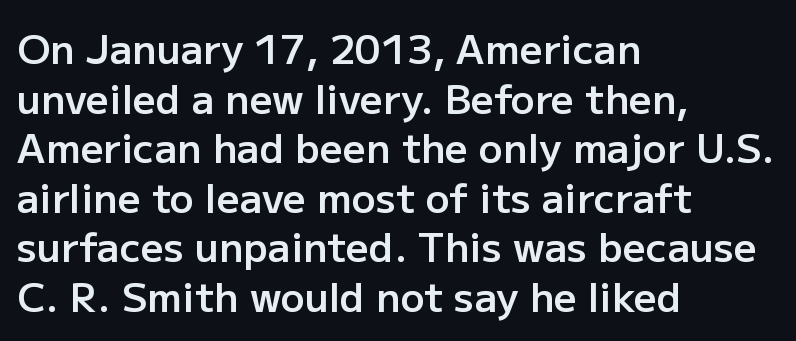
The image shows 40 px semibold sans-serif type, upright; set left-aligned, line spacing 1.24x, normal letter spacing, not underlined; low stroke contrast and a medium x-height.
